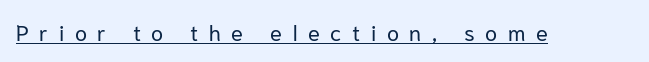
Vertical stems look standard width or narrower in stroke. This sample uses an upright cut, with every glyph sitting square on the baseline. The passage shown is underscored from start to finish. Each word looks stretched out because of the extra space between its letters.
